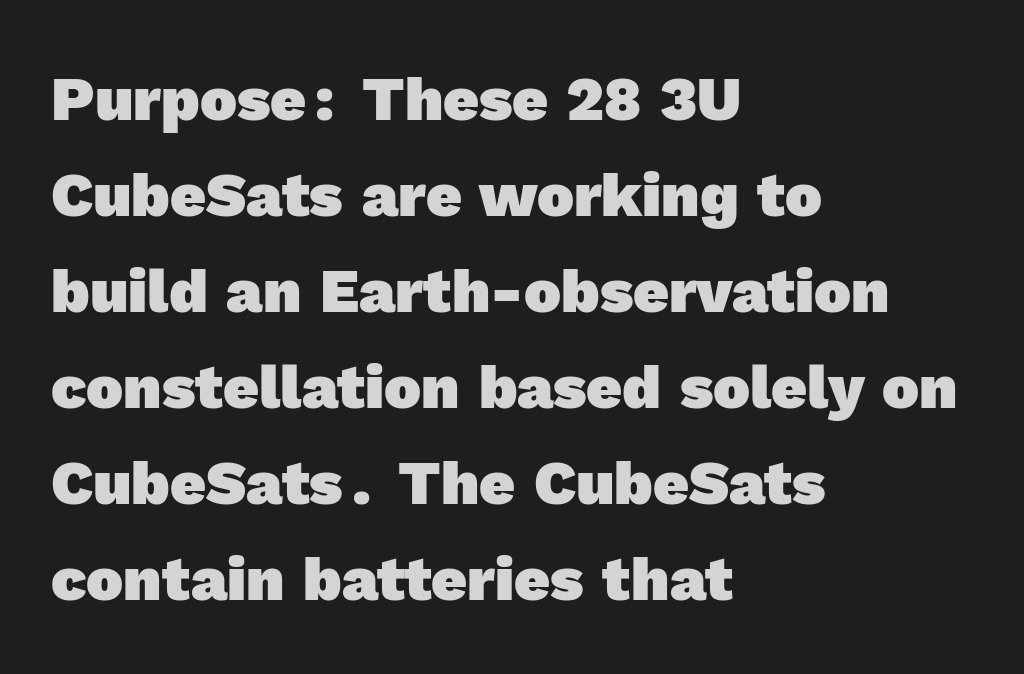
If you measured baseline to baseline, you'd find a middling distance. Classification — sans serif. Check the space under the baseline: it is left empty. The lines are quadded left. The letters sit at their default tracking, neither squeezed nor spread.
